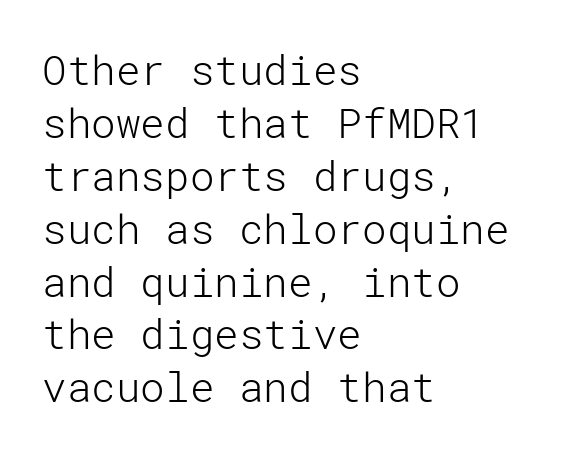
Q: Is the text bold? A: No.
Q: Is the text italic (slanted)? A: No, it is upright.
Q: Is the typeface a serif or a sans-serif typeface? A: Sans-serif.
Q: Is the text underlined? A: No.
Q: How is the paragraph aligned? A: Left-aligned.
Q: Is the spacing between letters normal or unusually wide? A: Normal.
Q: Is the spacing between lines tight, normal or loose? A: Normal.
Q: Width (condensed, normal, or wide)? A: Normal.
Q: Stroke contrast? A: Low.
Q: x-height? A: Medium.
